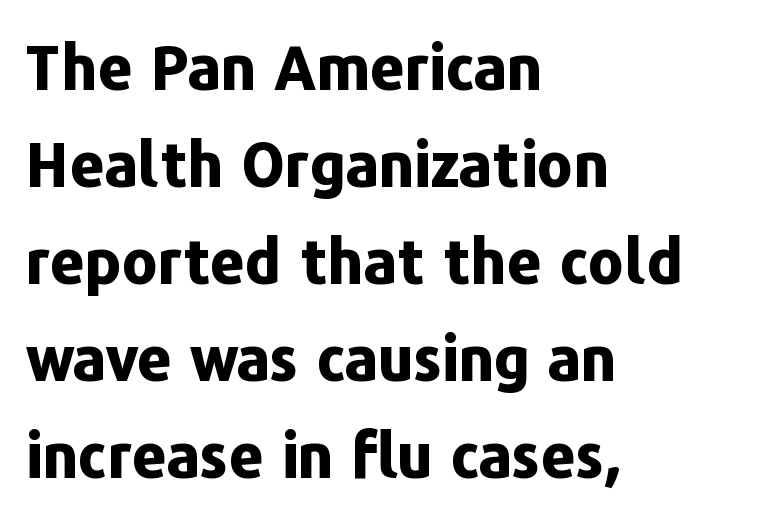
{"serif": "no", "italic": "no", "bold": "yes", "weight": "bold", "width": "normal", "stroke_contrast": "low", "x_height": "medium", "monospaced": "no", "underline": "no", "align": "left", "line_spacing": "normal", "line_spacing_ratio": 1.59, "letter_spacing": "normal", "letter_spacing_em": 0.0, "glyph_px": 61}
